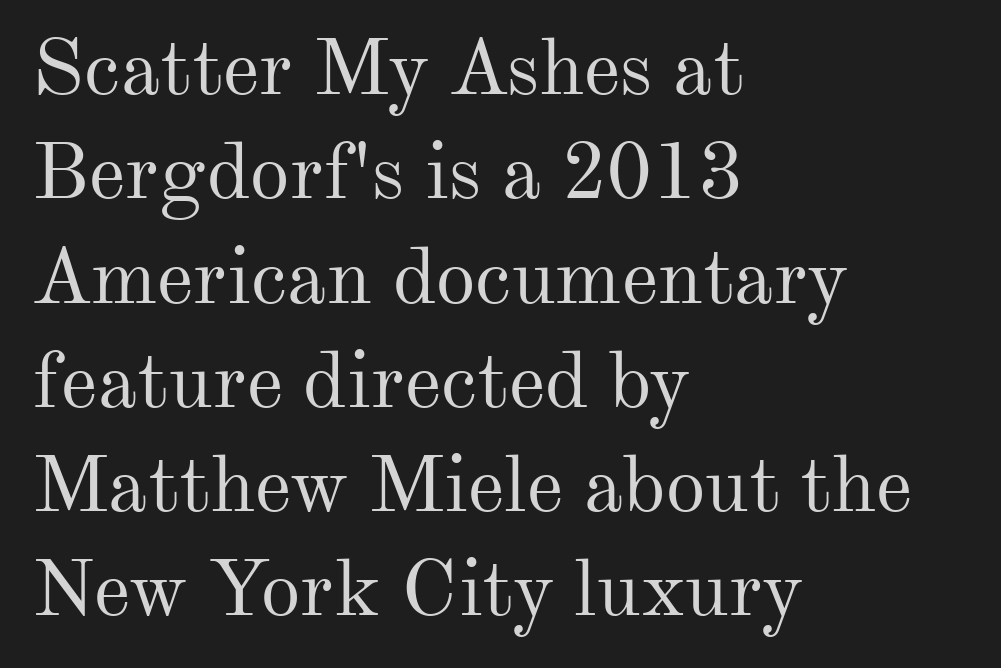
{"serif": "yes", "italic": "no", "bold": "no", "weight": "regular", "width": "normal", "stroke_contrast": "medium", "x_height": "small", "monospaced": "no", "underline": "no", "align": "left", "line_spacing": "normal", "line_spacing_ratio": 1.32, "letter_spacing": "normal", "letter_spacing_em": 0.0, "glyph_px": 79}
